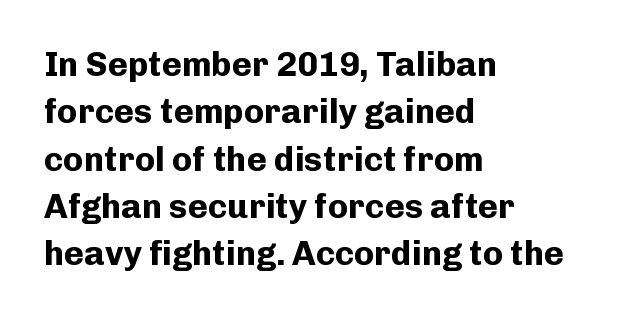
{"serif": "no", "italic": "no", "bold": "yes", "weight": "bold", "width": "normal", "stroke_contrast": "low", "x_height": "medium", "monospaced": "no", "underline": "no", "align": "left", "line_spacing": "normal", "line_spacing_ratio": 1.39, "letter_spacing": "normal", "letter_spacing_em": 0.0, "glyph_px": 34}
